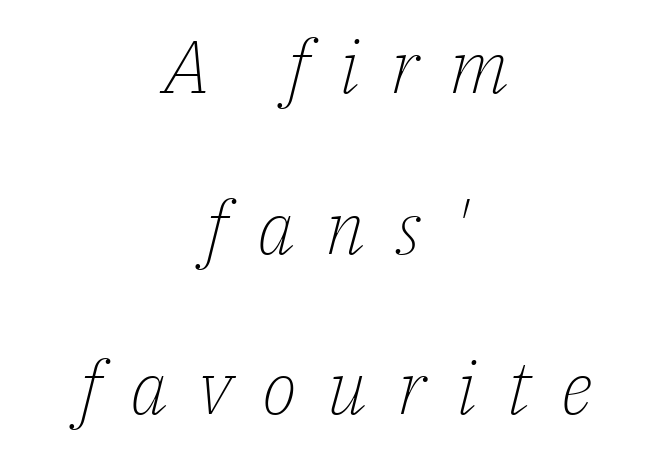
{"serif": "yes", "italic": "yes", "lean": "right", "slant_degrees": 14, "bold": "no", "weight": "light", "width": "normal", "stroke_contrast": "low", "x_height": "medium", "monospaced": "no", "underline": "no", "align": "center", "line_spacing": "loose", "line_spacing_ratio": 2.17, "letter_spacing": "wide", "letter_spacing_em": 0.41, "glyph_px": 74}
